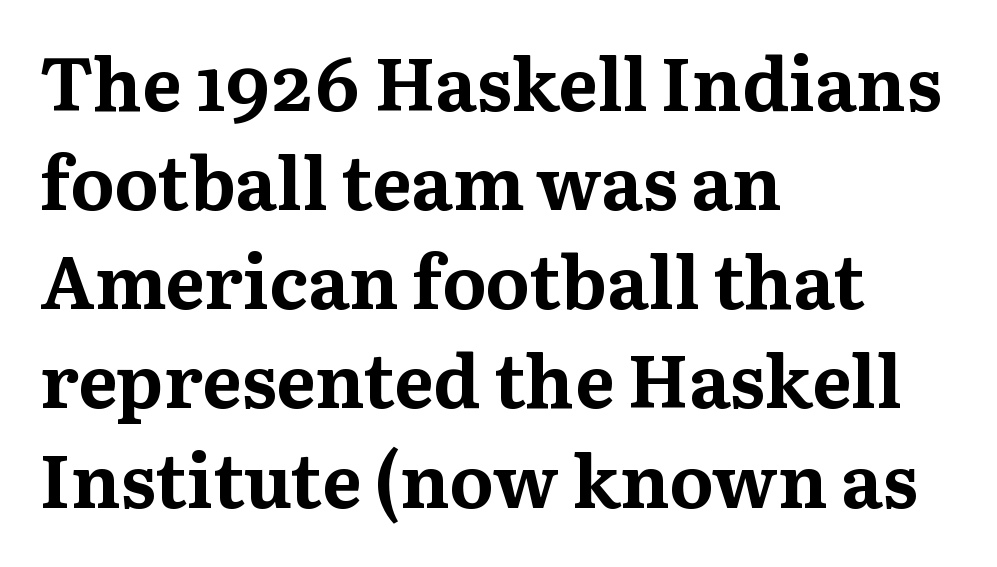
{"serif": "yes", "italic": "no", "bold": "yes", "weight": "bold", "width": "normal", "stroke_contrast": "medium", "x_height": "medium", "monospaced": "no", "underline": "no", "align": "left", "line_spacing": "normal", "line_spacing_ratio": 1.34, "letter_spacing": "normal", "letter_spacing_em": 0.0, "glyph_px": 74}
